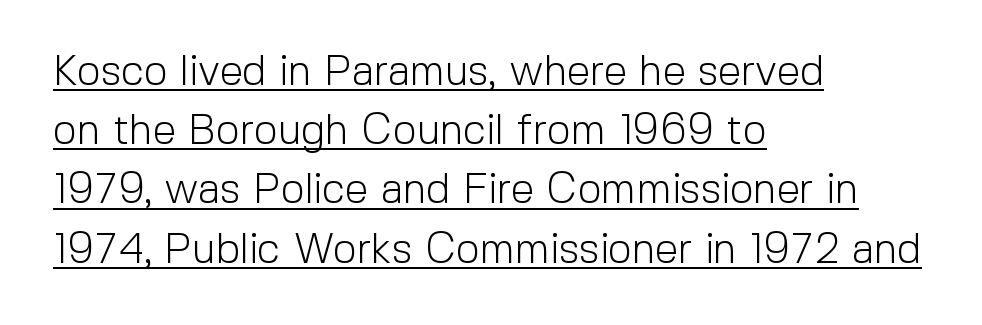
The image shows 42 px light sans-serif type, upright; set left-aligned, normal line spacing (1.41x), normal letter spacing, underlined; a medium x-height.
